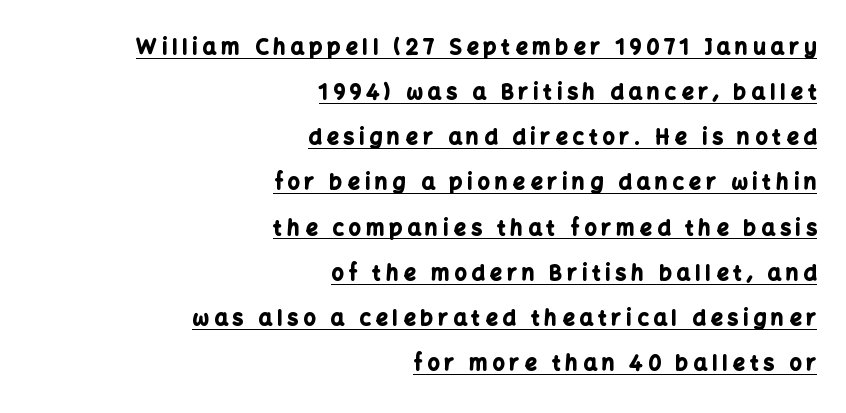
Emphasis by weight is at full strength: bold. Typeset ragged left — the right edge is the straight one. Honestly, the letter spacing is so wide it's the main thing you notice. Interline gaps are noticeably wide in this sample. Posture: vertical.
